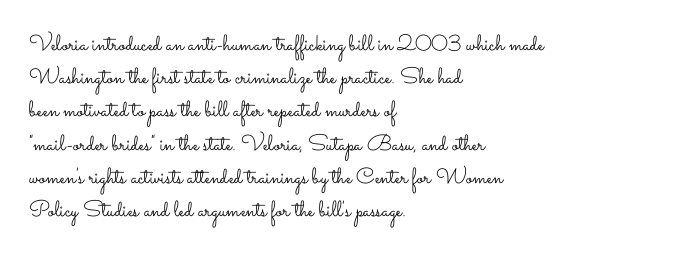
Weight: regular or lighter. Tracking value appears to be zero — textbook default spacing. The passage shown stacks its lines at a standard gap. The lines in this sample share a left origin and differ only in where they stop. Anything drawn beneath the words? Only blank space.
